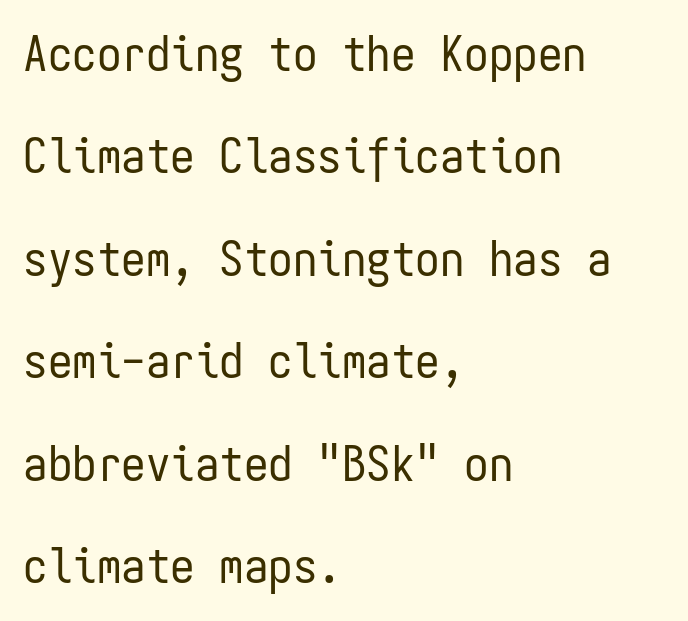
The image shows 49 px regular-weight, condensed sans-serif type, upright, monospaced; set left-aligned, loose line spacing (2.09x), normal letter spacing, not underlined; low stroke contrast and a medium x-height.
